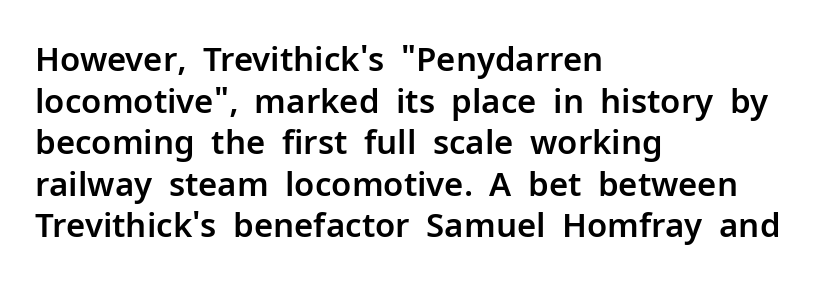
{"serif": "no", "italic": "no", "width": "normal", "stroke_contrast": "low", "x_height": "medium", "monospaced": "no", "underline": "no", "align": "left", "line_spacing": "normal", "line_spacing_ratio": 1.26, "letter_spacing": "normal", "letter_spacing_em": 0.0, "glyph_px": 33}
